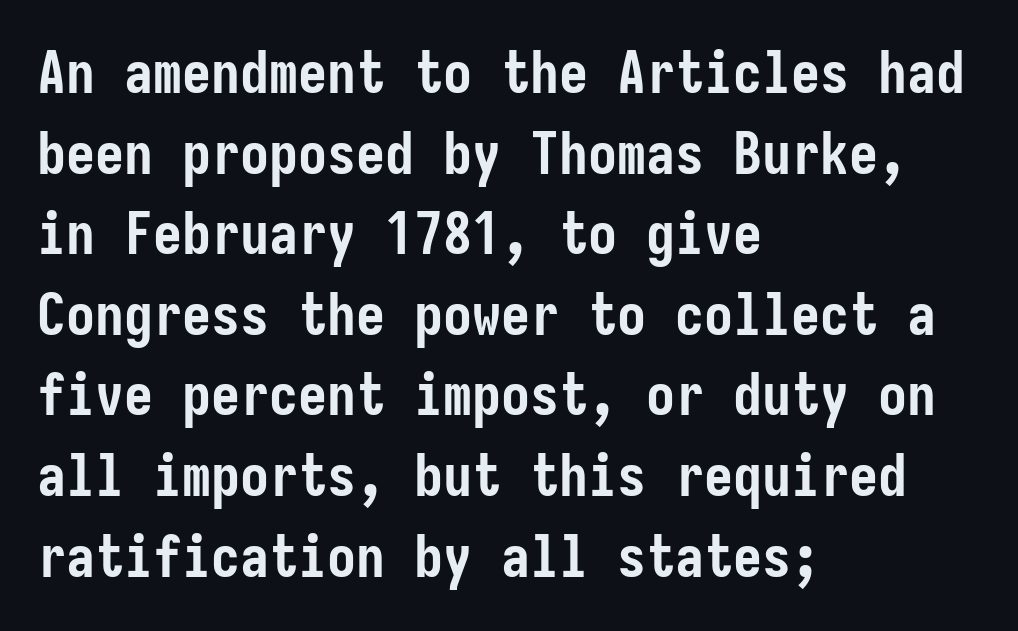
Typeset ragged right — the left edge is the straight one. Tracking value appears to be zero — textbook default spacing. No feet cap the strokes, marking this as sans-serif type. Posture: vertical. Line spacing here is normal. The typesetting leans heavy: a genuine bold.
